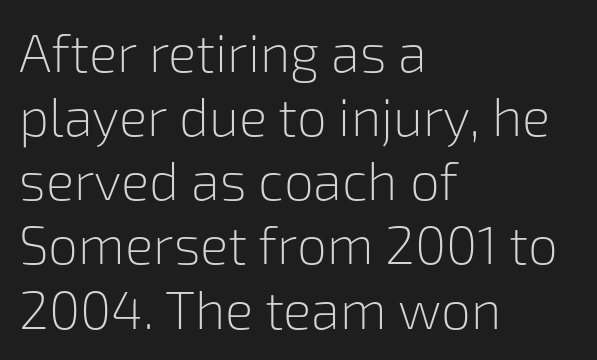
The image shows 53 px light sans-serif type, upright; set left-aligned, line spacing 1.21x, normal letter spacing, not underlined; low stroke contrast and a medium x-height.
